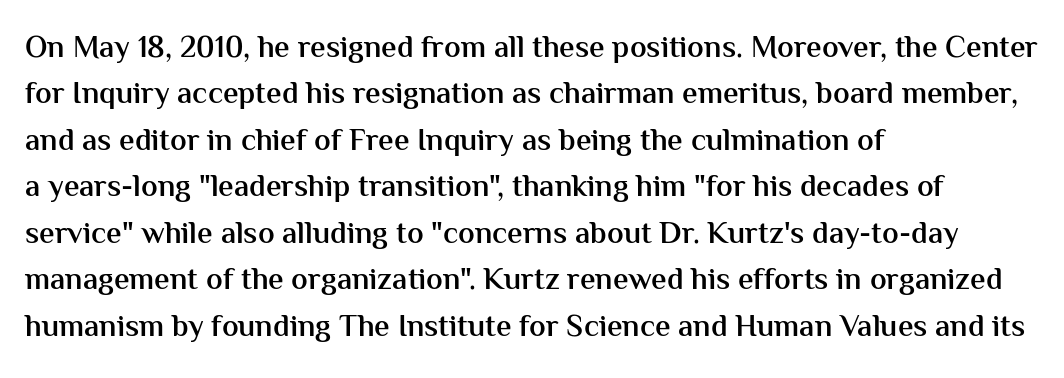
The image shows 31 px semibold sans-serif type, upright; set left-aligned, normal line spacing (1.5x), normal letter spacing, not underlined; medium stroke contrast and a medium x-height.
